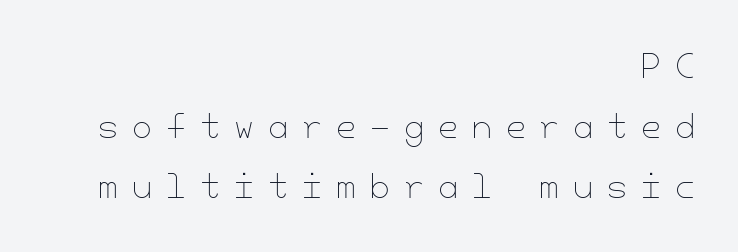
The image shows 32 px thin type, upright; set right-aligned, line spacing 1.88x, unusually wide letter spacing (+0.44 em), not underlined; low stroke contrast and a small x-height.
